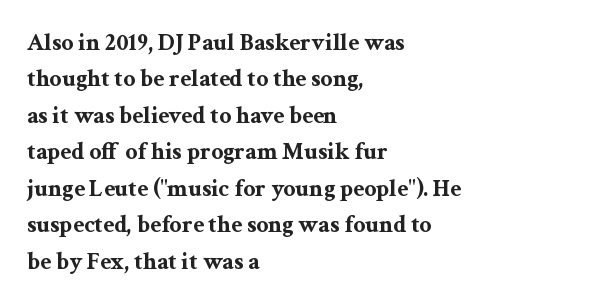
The image shows 24 px bold type, upright; set left-aligned, normal line spacing (1.52x), normal letter spacing, not underlined.
